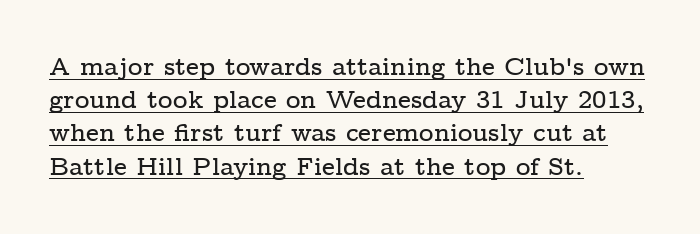
Like a heading marked for emphasis, these lines bear an underscore. Is there any slant? The stems are plumb. A normal amount of white space separates one row of letters from the next. The line texture is even and compact thanks to regular tracking. Visually the block forms a straight wall on the left and a jagged coastline on the right.
